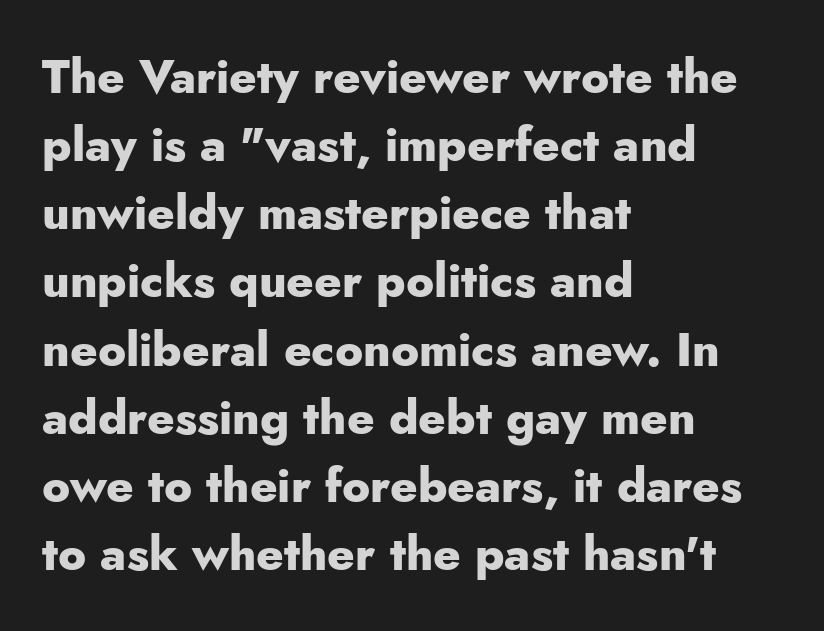
Pretty heavy lettering here — definitely bold. Italic: no, the glyphs are upright roman. Words appear dense and cohesive because spacing is normal. Does the copy run flush right? No — it runs flush left. Glance below the letters and you will spot only blank space. Normally led — the rows are evenly, conventionally spaced.
